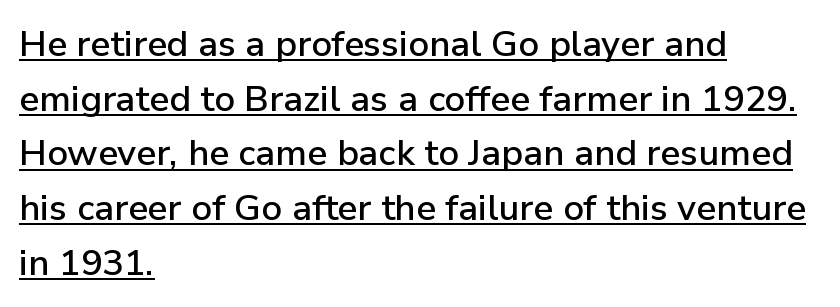
{"serif": "no", "italic": "no", "width": "normal", "stroke_contrast": "low", "x_height": "medium", "monospaced": "no", "underline": "yes", "align": "left", "line_spacing": "normal", "line_spacing_ratio": 1.52, "letter_spacing": "normal", "letter_spacing_em": 0.0, "glyph_px": 36}
